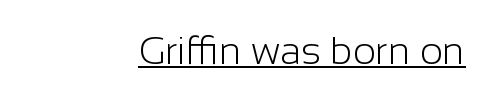
The image shows 39 px light sans-serif type, upright; set right-aligned, normal letter spacing, underlined; low stroke contrast and a medium x-height.
